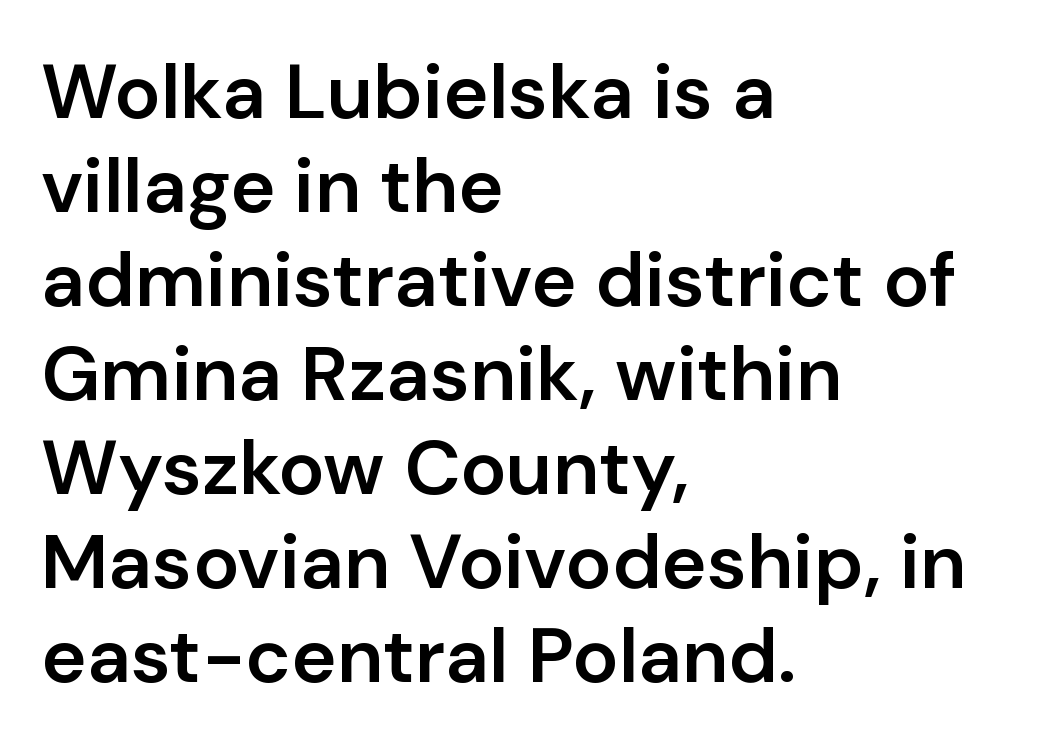
The image shows 77 px semibold sans-serif type, upright; set left-aligned, line spacing 1.22x, normal letter spacing, not underlined; low stroke contrast and a medium x-height.
